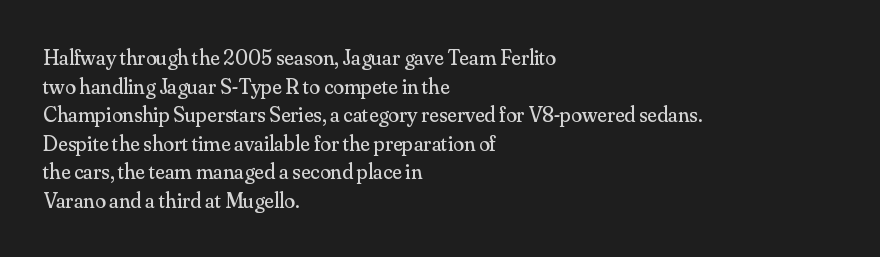
The image shows 22 px text type, upright; set left-aligned, normal line spacing (1.3x), normal letter spacing, not underlined.
